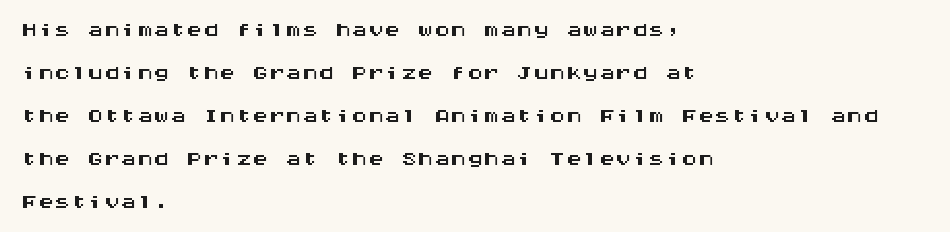
The image shows 33 px wide sans-serif type, upright, monospaced; set left-aligned, normal line spacing (1.3x), normal letter spacing, not underlined; medium stroke contrast and a large x-height.
